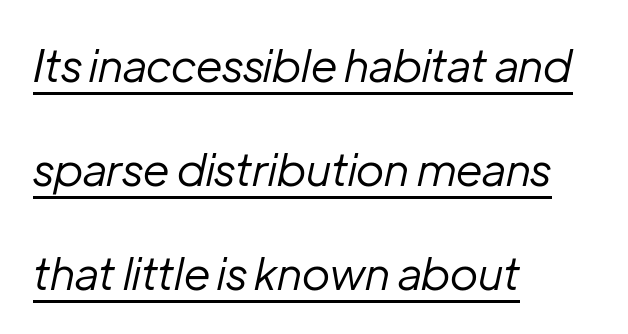
{"italic": "yes", "lean": "right", "slant_degrees": 12, "bold": "no", "weight": "regular", "width": "normal", "stroke_contrast": "low", "x_height": "medium", "monospaced": "no", "underline": "yes", "align": "left", "line_spacing": "loose", "line_spacing_ratio": 2.31, "letter_spacing": "normal", "letter_spacing_em": 0.0, "glyph_px": 45}
